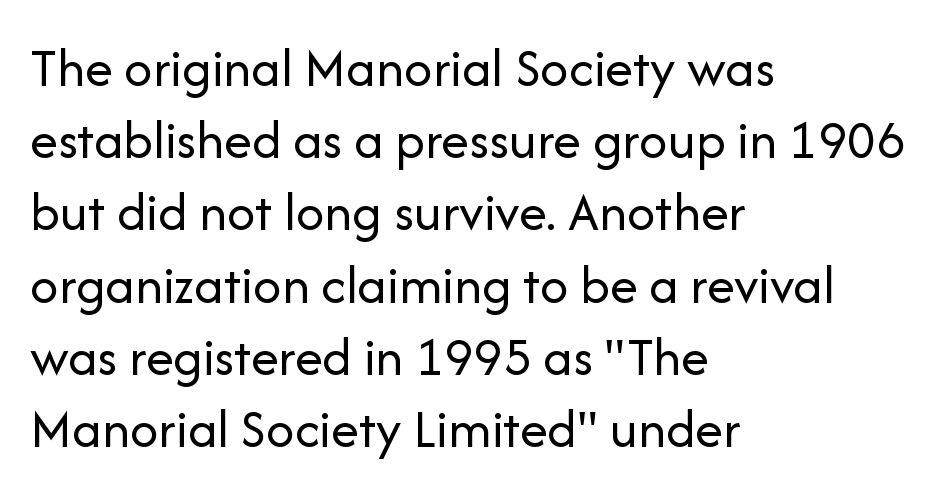
{"serif": "no", "italic": "no", "bold": "no", "weight": "regular", "width": "normal", "stroke_contrast": "low", "x_height": "medium", "monospaced": "no", "underline": "no", "align": "left", "line_spacing": "normal", "line_spacing_ratio": 1.29, "letter_spacing": "normal", "letter_spacing_em": 0.0, "glyph_px": 56}
